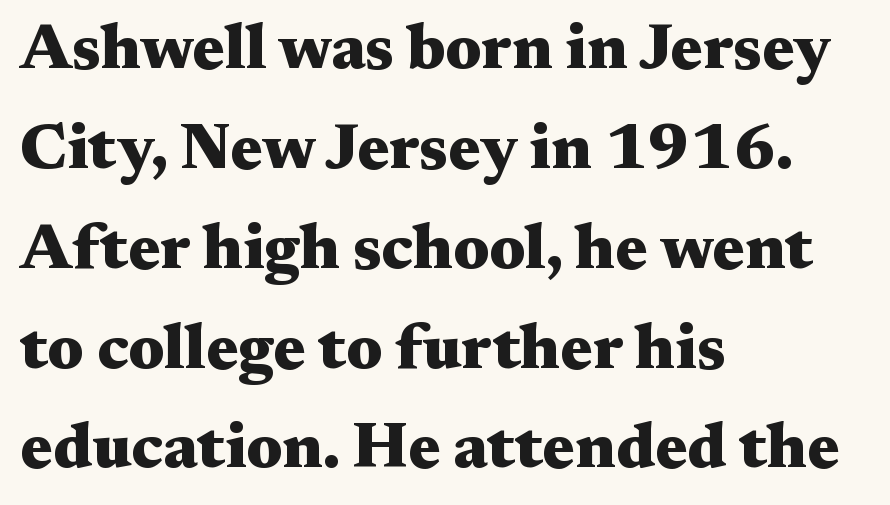
The image shows 64 px heavy, wide serif type, upright; set left-aligned, normal line spacing (1.56x), normal letter spacing, not underlined; medium stroke contrast and a medium x-height.
